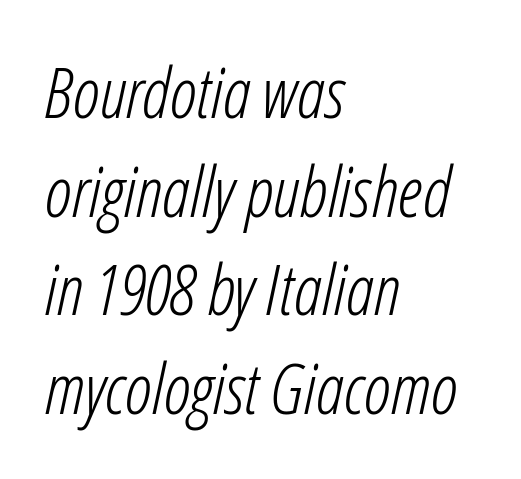
Is there much room between lines? A standard amount, neither cramped nor airy. Is the letter spacing exaggerated? No — it looks like the ordinary default. Style check: oblique. Varying glyph widths throughout — classic text-font behaviour.
